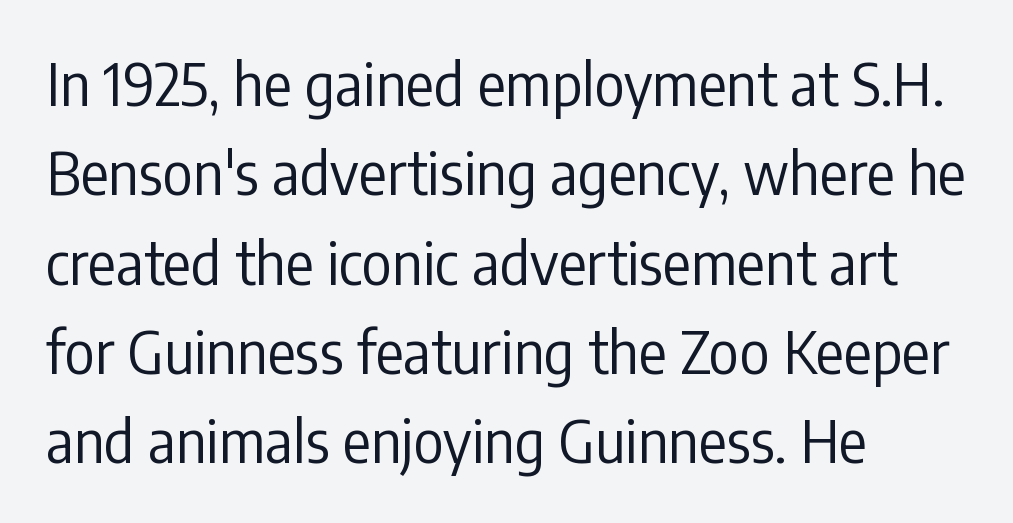
The image shows 58 px regular-weight, condensed sans-serif type, upright; set left-aligned, normal line spacing (1.54x), normal letter spacing, not underlined; low stroke contrast and a medium x-height.
